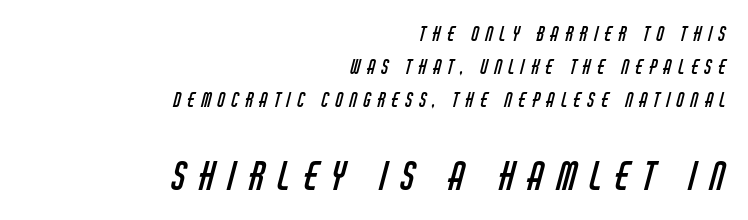
{"serif": "no", "bold": "no", "weight": "regular", "width": "condensed", "stroke_contrast": "low", "x_height": "large", "monospaced": "no", "underline": "no", "align": "right", "line_spacing_ratio": 1.74, "letter_spacing": "wide", "letter_spacing_em": 0.35, "larger_block": "second", "size_ratio": 2.0, "glyph_px": 38}
